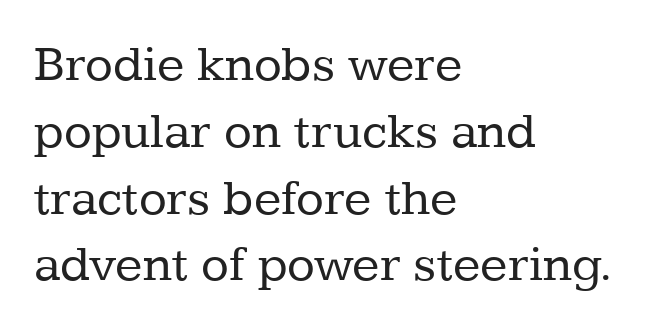
{"serif": "yes", "italic": "no", "bold": "no", "weight": "regular", "width": "normal", "stroke_contrast": "low", "x_height": "medium", "monospaced": "no", "underline": "no", "align": "left", "line_spacing": "normal", "line_spacing_ratio": 1.31, "letter_spacing": "normal", "letter_spacing_em": 0.0, "glyph_px": 51}
